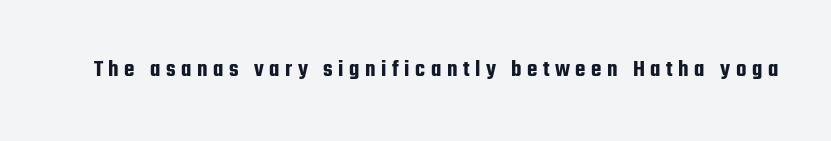
The image shows 24 px text type, upright; set unusually wide letter spacing (+0.23 em), not underlined.
